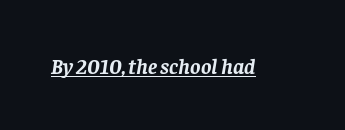
Q: Is the text bold? A: Yes.
Q: Is the text italic (slanted)? A: Yes, it leans right by about 8 degrees.
Q: Is the text underlined? A: Yes.
Q: Is the spacing between letters normal or unusually wide? A: Normal.
